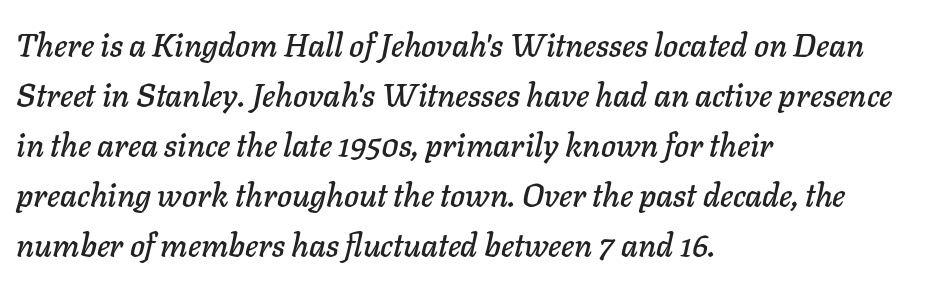
Q: Is the text italic (slanted)? A: Yes, it leans right by about 11 degrees.
Q: Is the text underlined? A: No.
Q: How is the paragraph aligned? A: Left-aligned.
Q: Is the spacing between letters normal or unusually wide? A: Normal.
Q: Is the spacing between lines tight, normal or loose? A: Normal.
Q: Width (condensed, normal, or wide)? A: Normal.
Q: Stroke contrast? A: Low.
Q: x-height? A: Medium.
Q: Monospaced? A: No.
